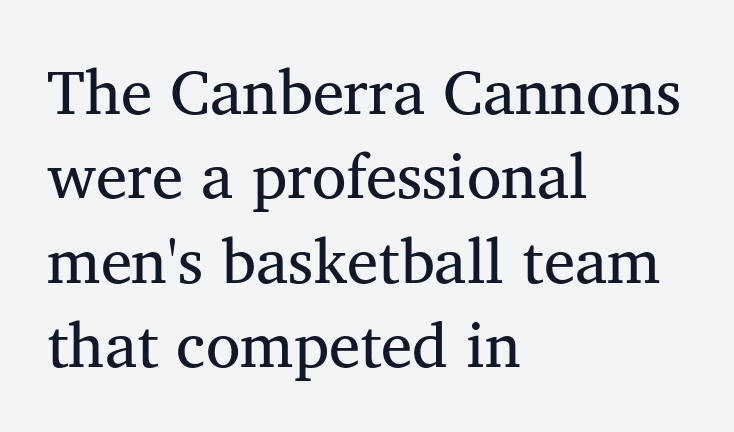
Look at the bottom of the vertical strokes: they flare into serifs here. Each row of text sits above clean, open space. The vertical gap from one line to the next is medium. This sample uses plain, unmodified letter spacing.
